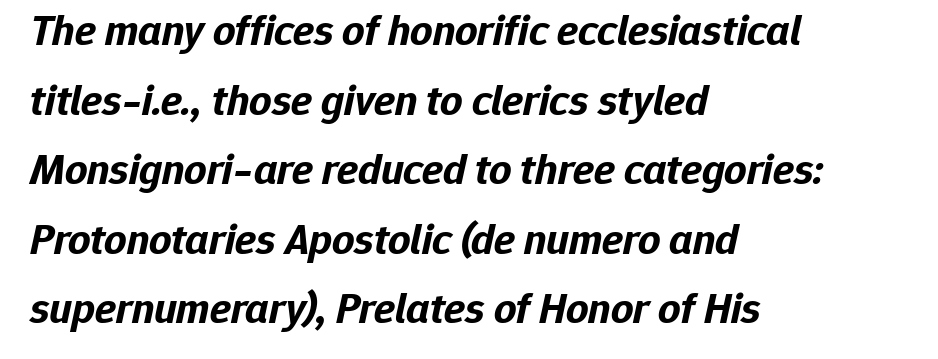
The image shows 44 px bold type, italic (leaning right); set left-aligned, normal line spacing (1.58x), normal letter spacing, not underlined; low stroke contrast and a medium x-height.
